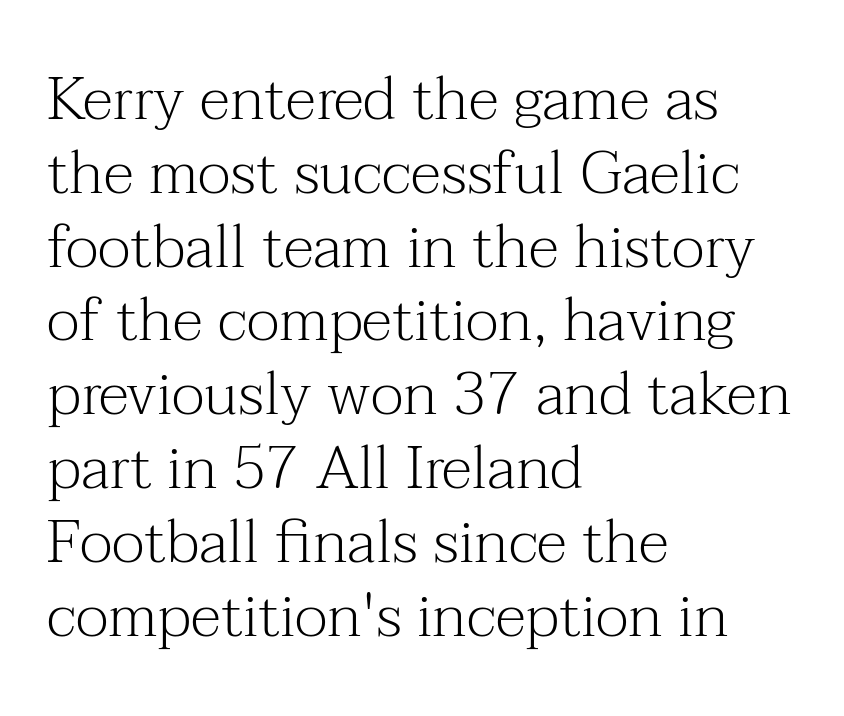
The image shows 61 px light serif type, upright; set left-aligned, line spacing 1.21x, normal letter spacing, not underlined; medium stroke contrast and a medium x-height.
